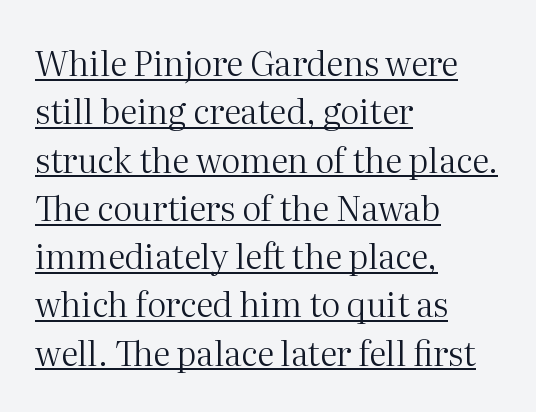
Q: Is the text bold? A: No.
Q: Is the text italic (slanted)? A: No, it is upright.
Q: Is the typeface a serif or a sans-serif typeface? A: Serif.
Q: Is the text underlined? A: Yes.
Q: How is the paragraph aligned? A: Left-aligned.
Q: Is the spacing between letters normal or unusually wide? A: Normal.
Q: Is the spacing between lines tight, normal or loose? A: Normal.
Q: Width (condensed, normal, or wide)? A: Normal.
Q: Stroke contrast? A: Medium.
Q: x-height? A: Medium.
Q: Monospaced? A: No.
